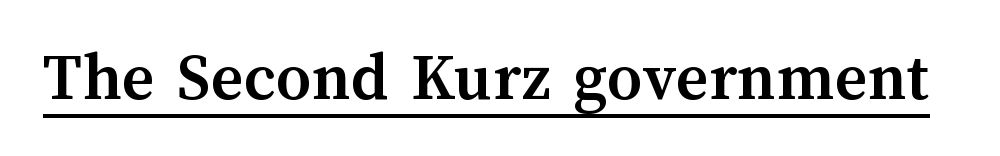
The image shows 70 px semibold type, upright; set normal letter spacing, underlined; medium stroke contrast and a medium x-height.
